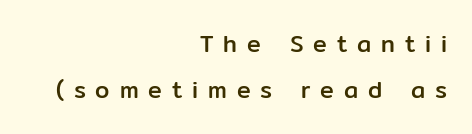
{"italic": "no", "underline": "no", "align": "right", "line_spacing": "loose", "line_spacing_ratio": 2.01, "letter_spacing": "wide", "letter_spacing_em": 0.43, "glyph_px": 23}
